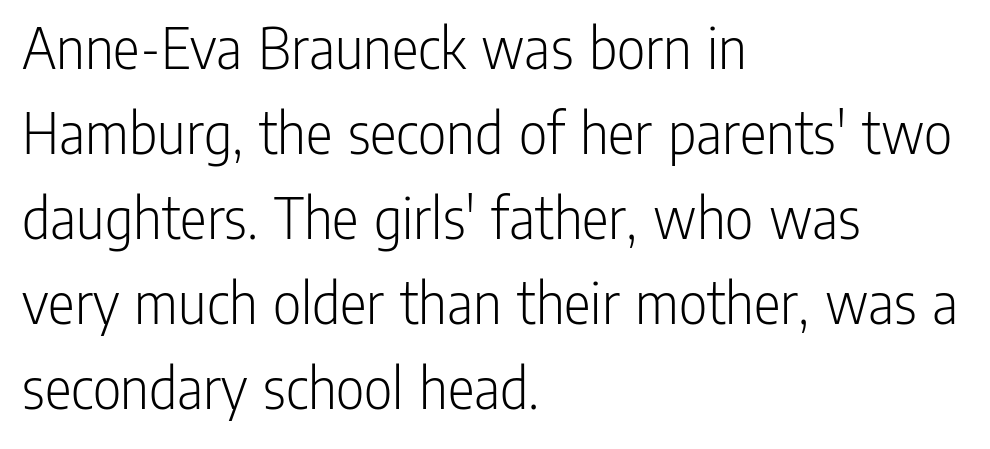
Q: Is the text bold? A: No.
Q: Is the text italic (slanted)? A: No, it is upright.
Q: Is the typeface a serif or a sans-serif typeface? A: Sans-serif.
Q: Is the text underlined? A: No.
Q: How is the paragraph aligned? A: Left-aligned.
Q: Is the spacing between letters normal or unusually wide? A: Normal.
Q: Is the spacing between lines tight, normal or loose? A: Normal.
Q: Width (condensed, normal, or wide)? A: Condensed.
Q: Stroke contrast? A: Low.
Q: x-height? A: Medium.
Q: Monospaced? A: No.
